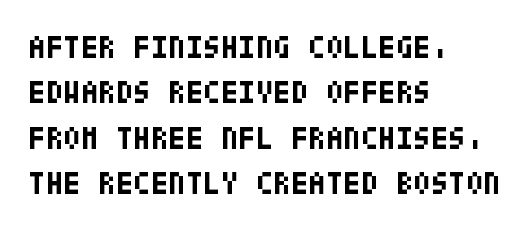
The typography opts for an upright posture over an oblique one. Notice how the passage keeps a crisp vertical edge on the left only. Bare-footed words on every line. Check where the strokes stop: nothing finishes them off — pure sans. Normally led — the rows are evenly, conventionally spaced.
